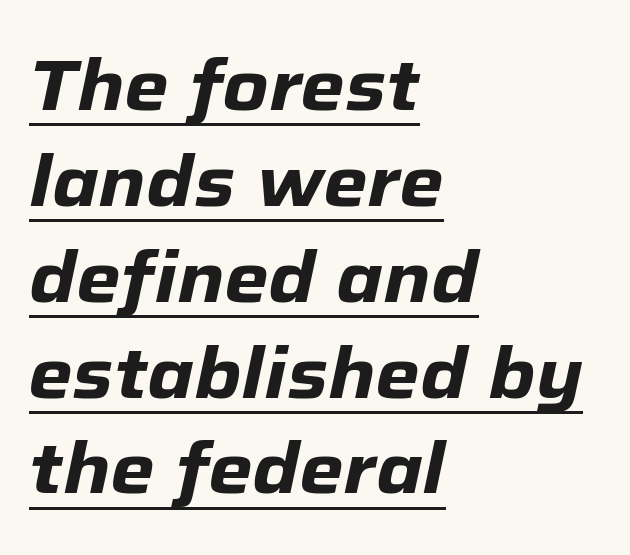
The image shows 71 px heavy type, italic (leaning right); set left-aligned, normal line spacing (1.35x), normal letter spacing, underlined; low stroke contrast and a medium x-height.
